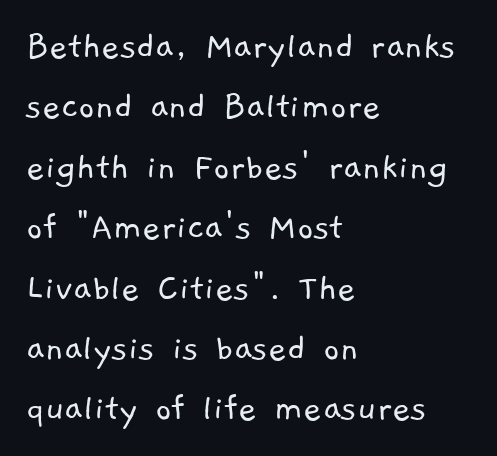
Descender tails drop into unmarked territory. The rendering keeps characters at their native spacing. The rendering uses natural spacing where letterforms have individual widths. No chunkiness to these letters — they're not bold. To sum up the face: it is a sans, with no serifs.
